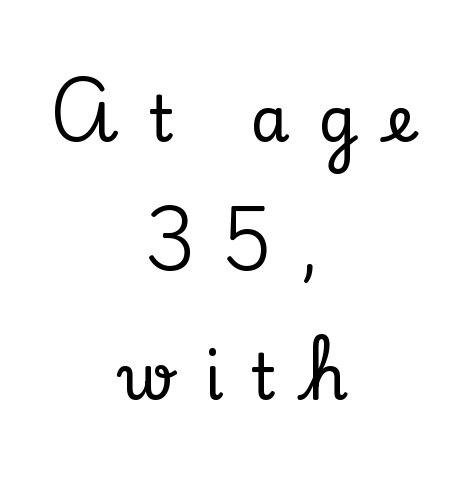
The image shows 63 px serif type, upright; set centered, loose line spacing (2.05x), unusually wide letter spacing (+0.46 em), not underlined; low stroke contrast and a small x-height.
